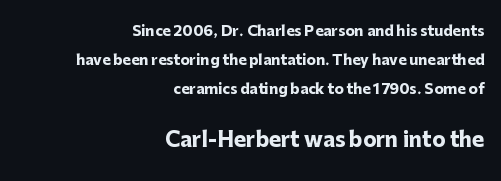
The image shows 20 px bold type, upright; set right-aligned, loose line spacing (2.08x), normal letter spacing, not underlined; the second (bottom) block is 1.43x larger.
